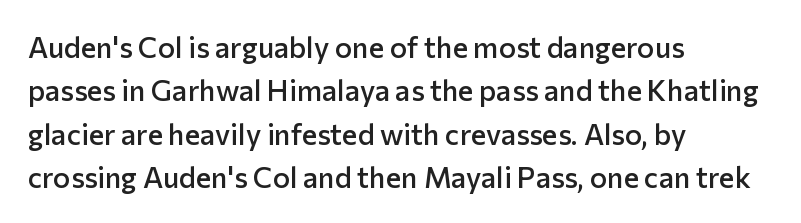
{"serif": "no", "italic": "no", "bold": "semi", "weight": "semibold", "width": "normal", "stroke_contrast": "low", "x_height": "medium", "monospaced": "no", "underline": "no", "align": "left", "line_spacing": "normal", "line_spacing_ratio": 1.5, "letter_spacing": "normal", "letter_spacing_em": 0.0, "glyph_px": 29}
